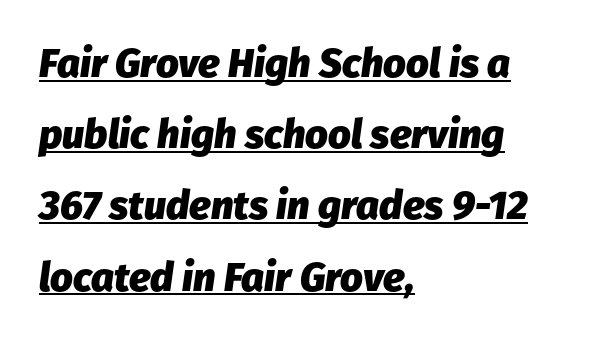
Q: Is the text bold? A: Yes.
Q: Is the text italic (slanted)? A: Yes, it leans right by about 8 degrees.
Q: Is the text underlined? A: Yes.
Q: How is the paragraph aligned? A: Left-aligned.
Q: Is the spacing between letters normal or unusually wide? A: Normal.
Q: Width (condensed, normal, or wide)? A: Normal.
Q: Stroke contrast? A: Low.
Q: x-height? A: Medium.
Q: Monospaced? A: No.
